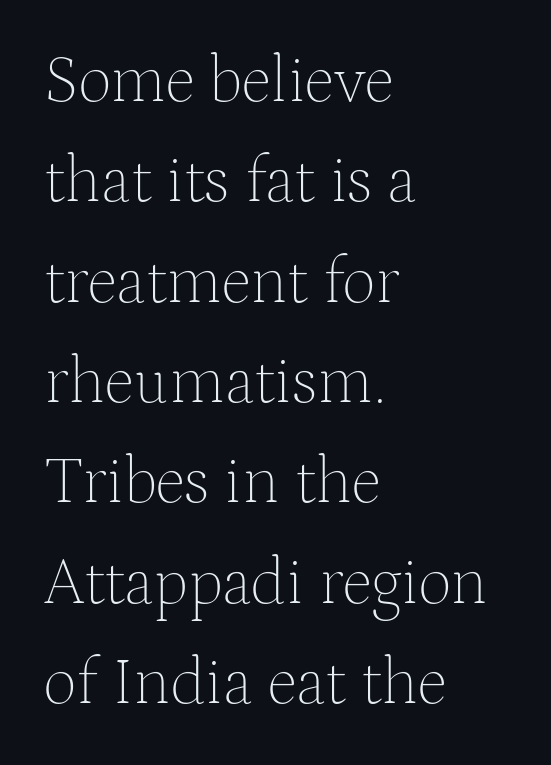
This sample has the flowing, uneven cadence of proportional lettering. On a weight scale, this lands at 450 or below. When letters stand straight like this, we call the style roman or upright. In terms of letterspacing, this is plain default setting. In CSS terms this would be text-align: left. Type style note: has serifs.
